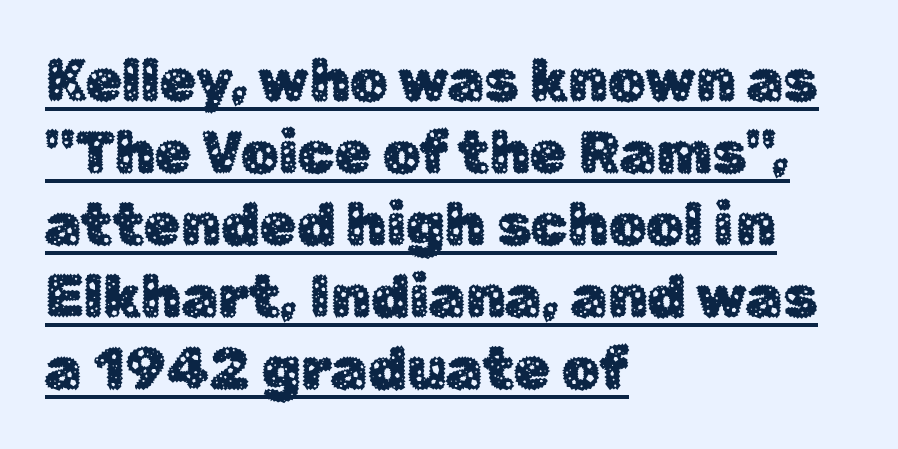
A classic flush-left, rag-right setting is used for this passage. Spacing verdict: proportional, widths tailored to each character. A typesetter would mark this as roman, not italic. Decoration check: the copy is underlined.
